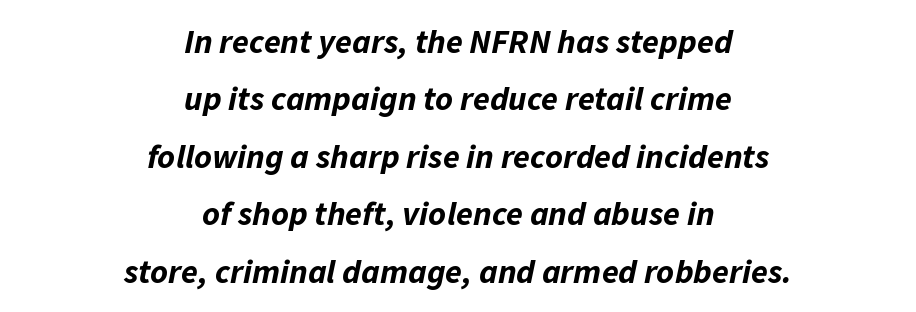
Q: Is the text bold? A: Yes.
Q: Is the text italic (slanted)? A: Yes, it leans right by about 11 degrees.
Q: Is the text underlined? A: No.
Q: How is the paragraph aligned? A: Centered.
Q: Is the spacing between letters normal or unusually wide? A: Normal.
Q: Is the spacing between lines tight, normal or loose? A: Normal.
Q: Width (condensed, normal, or wide)? A: Normal.
Q: Stroke contrast? A: Low.
Q: x-height? A: Medium.
Q: Monospaced? A: No.
